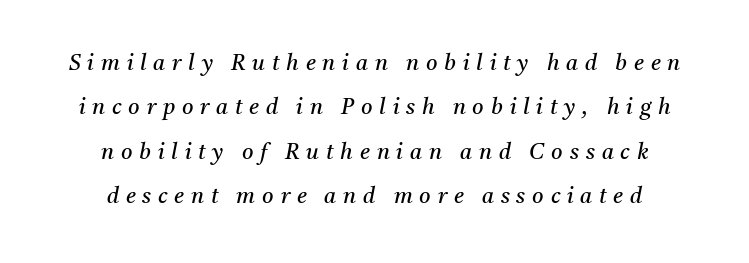
The image shows 22 px text type, italic (leaning right); set loose line spacing (2.02x), unusually wide letter spacing (+0.31 em), not underlined.
